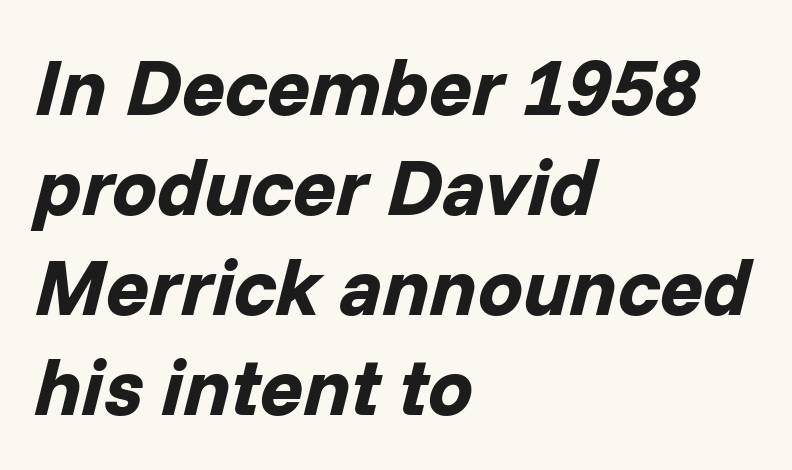
Q: Is the text bold? A: Yes.
Q: Is the text italic (slanted)? A: Yes, it leans right by about 14 degrees.
Q: Is the text underlined? A: No.
Q: How is the paragraph aligned? A: Left-aligned.
Q: Is the spacing between letters normal or unusually wide? A: Normal.
Q: Is the spacing between lines tight, normal or loose? A: Normal.
Q: Width (condensed, normal, or wide)? A: Normal.
Q: Stroke contrast? A: Low.
Q: x-height? A: Medium.
Q: Monospaced? A: No.
